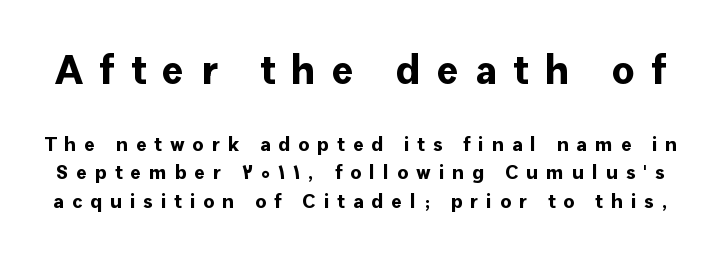
The image shows 41 px bold sans-serif type, upright; set normal line spacing (1.42x), unusually wide letter spacing (+0.4 em), not underlined; the first (top) block is 2.05x larger; low stroke contrast and a medium x-height.
